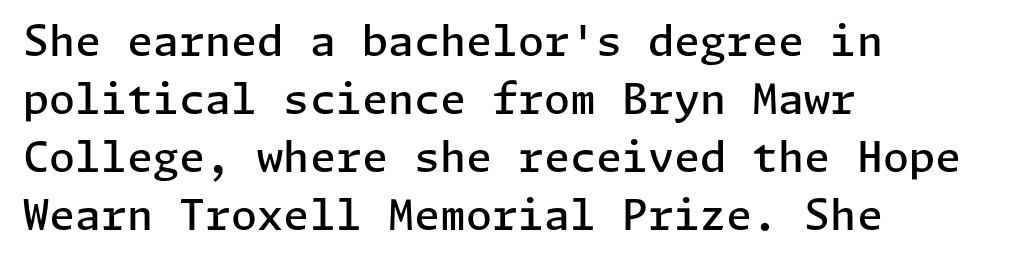
In terms of letterform style, serifs are entirely absent. Nobody touched the tracking dial on this one. Each row of text sits above clean, open space. I'd describe the lettering as semibold — firm but not a full bold. Every row of glyphs begins at an identical x-position on the left.
